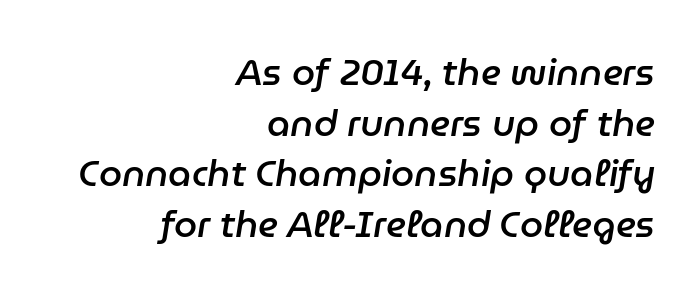
Proportional: the letters do not fall into vertical columns. Which margin do the lines hug? The right one — the left edge is uneven. Students, note that the glyphs here touch the page at normal intervals. The vertical gap from one line to the next is medium.
